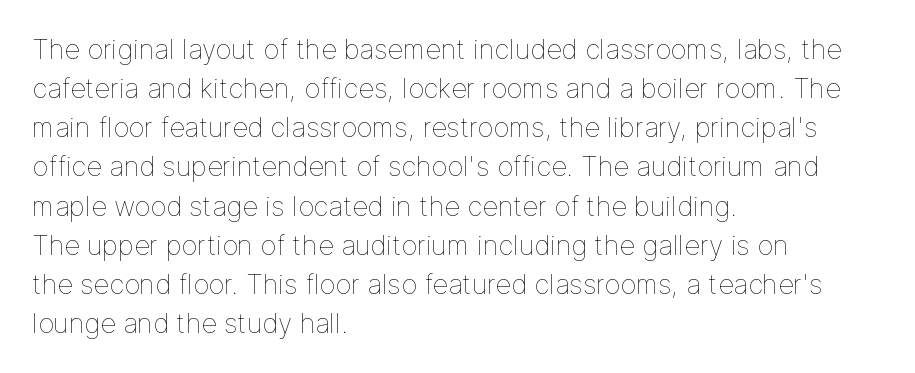
Default kerning and tracking; the words read as compact shapes. No heavy texture on the line: the type isn't bold. A roman cut, with each character standing at attention. Notice how the passage keeps a crisp vertical edge on the left only. Bare-footed words on every line.
